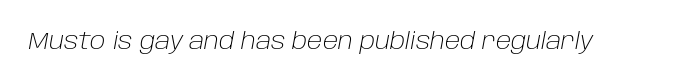
The image shows 24 px text type, italic (leaning right); set normal letter spacing, not underlined.
